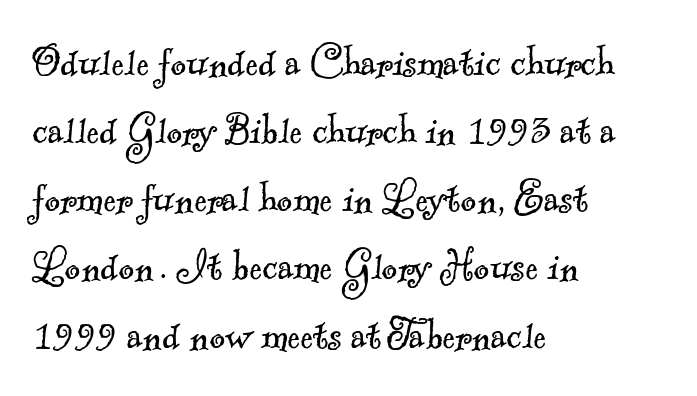
{"serif": "yes", "bold": "no", "weight": "light", "width": "normal", "x_height": "small", "monospaced": "no", "underline": "no", "align": "left", "line_spacing": "normal", "line_spacing_ratio": 1.42, "letter_spacing": "normal", "letter_spacing_em": 0.0, "glyph_px": 48}
